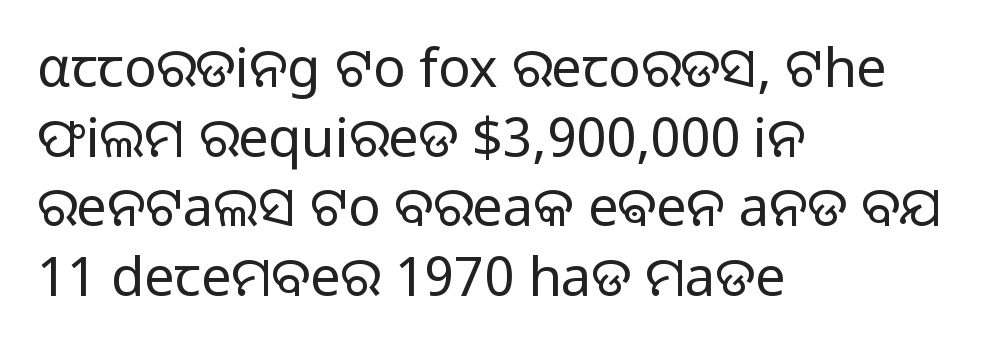
{"serif": "no", "italic": "no", "bold": "no", "weight": "regular", "width": "normal", "stroke_contrast": "low", "x_height": "medium", "monospaced": "no", "underline": "no", "align": "left", "line_spacing": "normal", "line_spacing_ratio": 1.29, "letter_spacing": "normal", "letter_spacing_em": 0.0, "glyph_px": 54}
